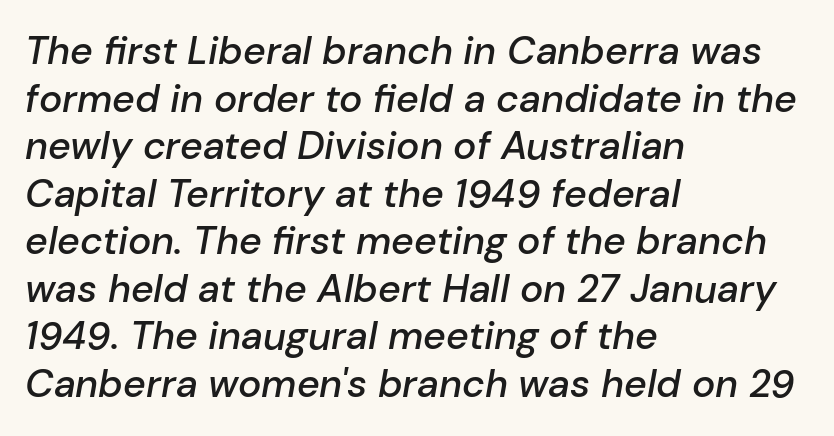
Q: Is the text bold? A: Semi-bold.
Q: Is the text italic (slanted)? A: Yes, it leans right by about 10 degrees.
Q: Is the text underlined? A: No.
Q: How is the paragraph aligned? A: Left-aligned.
Q: Is the spacing between letters normal or unusually wide? A: Normal.
Q: Width (condensed, normal, or wide)? A: Normal.
Q: Stroke contrast? A: Low.
Q: x-height? A: Medium.
Q: Monospaced? A: No.
